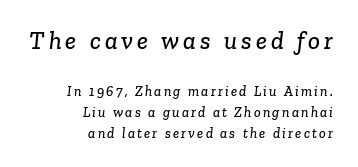
Casual observation: everything's shoved over to the right. Type without underlining. Leading matches the norm, producing a regular column. If you squint, the top block still reads clearly — it's the larger of the two.
